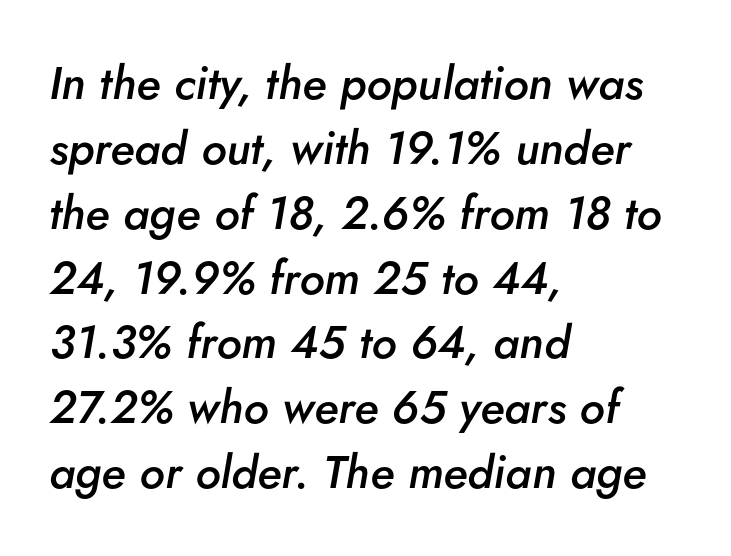
{"italic": "yes", "lean": "right", "slant_degrees": 5, "bold": "semi", "weight": "semibold", "width": "normal", "stroke_contrast": "low", "x_height": "small", "monospaced": "no", "underline": "no", "align": "left", "line_spacing": "normal", "line_spacing_ratio": 1.41, "letter_spacing": "normal", "letter_spacing_em": 0.0, "glyph_px": 46}
